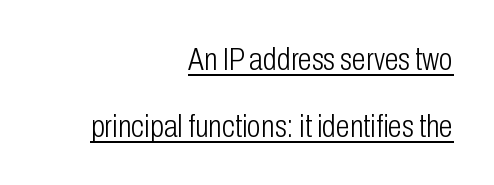
The image shows 32 px light, condensed sans-serif type, upright; set right-aligned, loose line spacing (2.08x), normal letter spacing, underlined; low stroke contrast and a medium x-height.
